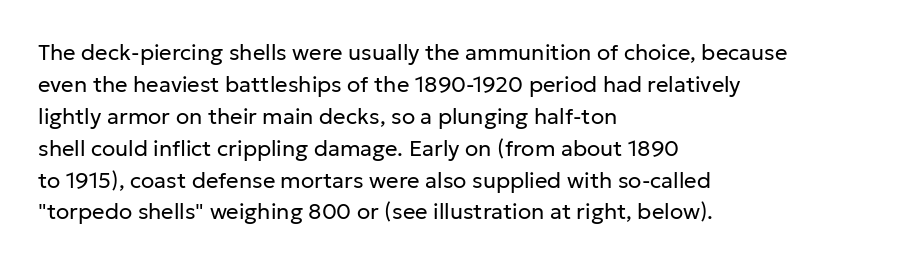
This sample uses an upright cut, with every glyph sitting square on the baseline. Check the space under the baseline: it is left empty. These lines are set flush left with a ragged right edge. Weight: not bold — regular or lighter.
